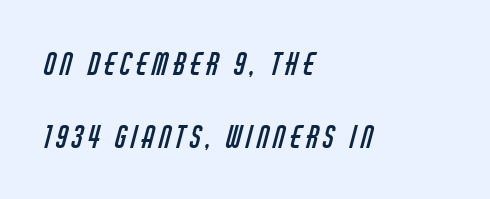
Q: Is the text bold? A: No.
Q: Is the typeface a serif or a sans-serif typeface? A: Sans-serif.
Q: Is the text underlined? A: No.
Q: How is the paragraph aligned? A: Left-aligned.
Q: Is the spacing between lines tight, normal or loose? A: Loose.
Q: Width (condensed, normal, or wide)? A: Condensed.
Q: Stroke contrast? A: Low.
Q: x-height? A: Large.
Q: Monospaced? A: No.
